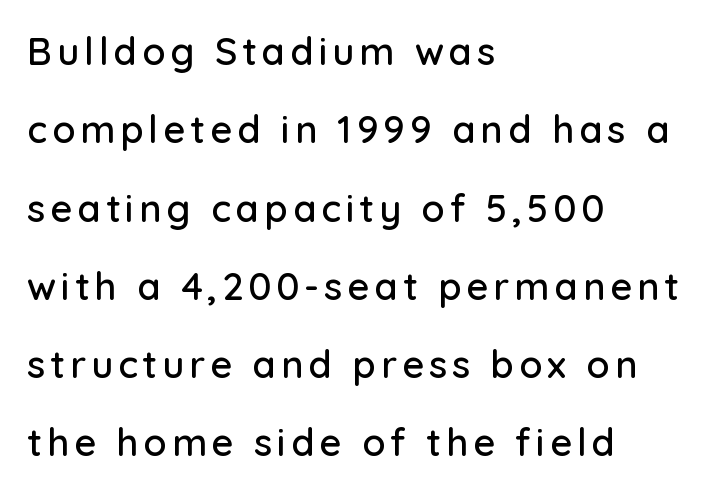
The image shows 38 px sans-serif type, upright; set left-aligned, loose line spacing (2.06x), not underlined; low stroke contrast and a medium x-height.
